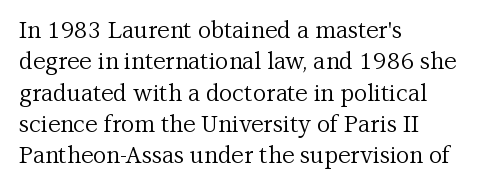
{"italic": "no", "bold": "no", "underline": "no", "align": "left", "line_spacing": "normal", "line_spacing_ratio": 1.36, "letter_spacing": "normal", "letter_spacing_em": 0.0, "glyph_px": 23}
